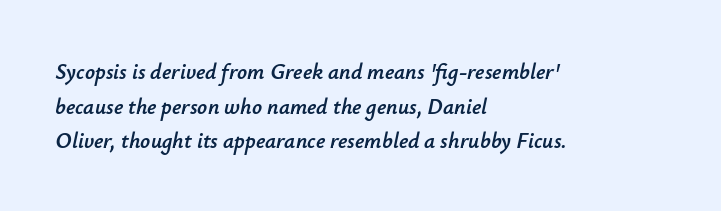
{"italic": "yes", "lean": "right", "slant_degrees": 12, "underline": "no", "align": "left", "line_spacing": "normal", "line_spacing_ratio": 1.57, "letter_spacing": "normal", "letter_spacing_em": 0.0, "glyph_px": 22}
